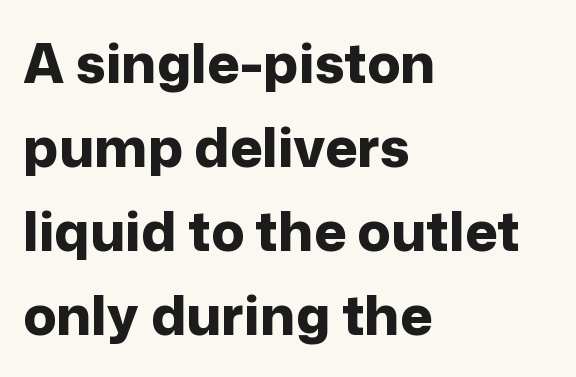
Q: Is the text bold? A: Yes.
Q: Is the text italic (slanted)? A: No, it is upright.
Q: Is the typeface a serif or a sans-serif typeface? A: Sans-serif.
Q: Is the text underlined? A: No.
Q: How is the paragraph aligned? A: Left-aligned.
Q: Is the spacing between letters normal or unusually wide? A: Normal.
Q: Is the spacing between lines tight, normal or loose? A: Normal.
Q: Width (condensed, normal, or wide)? A: Normal.
Q: Stroke contrast? A: Low.
Q: x-height? A: Medium.
Q: Monospaced? A: No.
